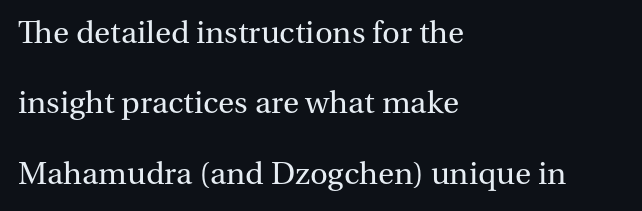
Q: Is the text bold? A: No.
Q: Is the text italic (slanted)? A: No, it is upright.
Q: Is the typeface a serif or a sans-serif typeface? A: Serif.
Q: Is the text underlined? A: No.
Q: How is the paragraph aligned? A: Left-aligned.
Q: Is the spacing between letters normal or unusually wide? A: Normal.
Q: Is the spacing between lines tight, normal or loose? A: Loose.
Q: Width (condensed, normal, or wide)? A: Normal.
Q: Stroke contrast? A: Medium.
Q: x-height? A: Medium.
Q: Monospaced? A: No.
